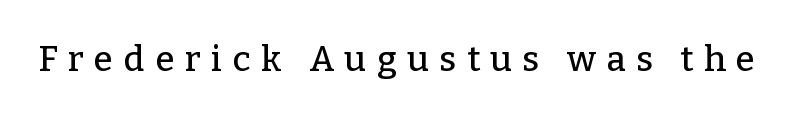
{"serif": "yes", "italic": "no", "width": "normal", "stroke_contrast": "low", "x_height": "medium", "monospaced": "no", "underline": "no", "letter_spacing": "wide", "letter_spacing_em": 0.3, "glyph_px": 35}
